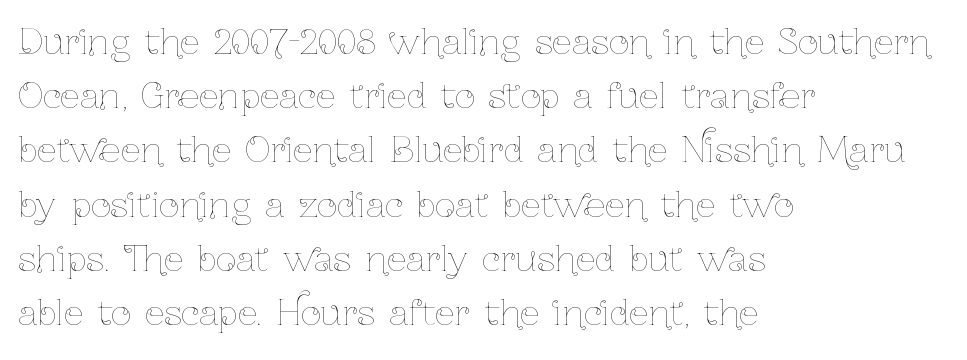
Q: Is the text bold? A: No.
Q: Is the text italic (slanted)? A: No, it is upright.
Q: Is the text underlined? A: No.
Q: How is the paragraph aligned? A: Left-aligned.
Q: Is the spacing between letters normal or unusually wide? A: Normal.
Q: Is the spacing between lines tight, normal or loose? A: Normal.
Q: Width (condensed, normal, or wide)? A: Condensed.
Q: Stroke contrast? A: Low.
Q: x-height? A: Medium.
Q: Monospaced? A: No.
